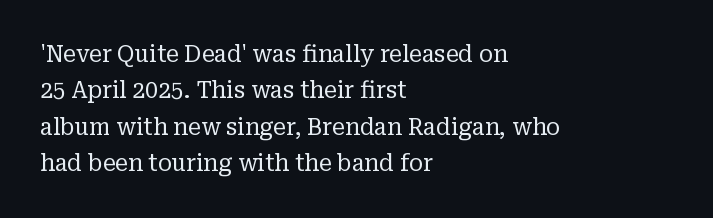
Q: Is the text bold? A: No.
Q: Is the text italic (slanted)? A: No, it is upright.
Q: Is the text underlined? A: No.
Q: How is the paragraph aligned? A: Left-aligned.
Q: Is the spacing between letters normal or unusually wide? A: Normal.
Q: Is the spacing between lines tight, normal or loose? A: Normal.
